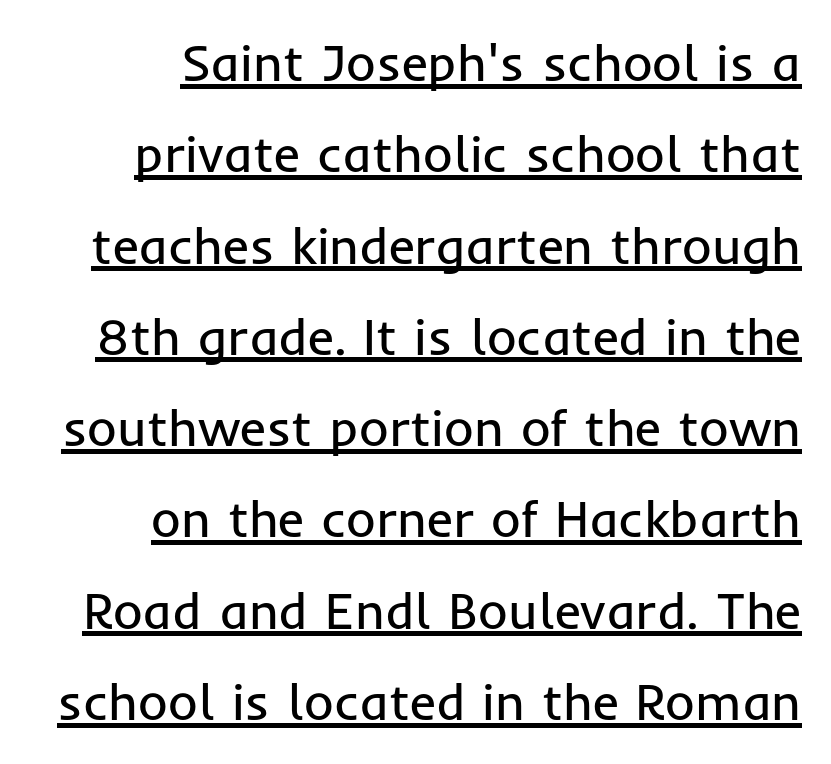
{"serif": "no", "italic": "no", "bold": "no", "weight": "regular", "width": "normal", "stroke_contrast": "low", "x_height": "medium", "monospaced": "no", "underline": "yes", "align": "right", "line_spacing_ratio": 1.79, "letter_spacing": "normal", "letter_spacing_em": 0.0, "glyph_px": 51}
